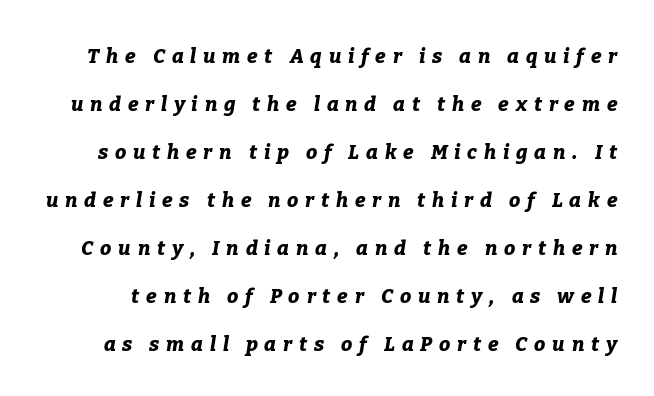
The image shows 20 px bold type, italic (leaning right); set loose line spacing (2.4x), unusually wide letter spacing (+0.34 em), not underlined.
